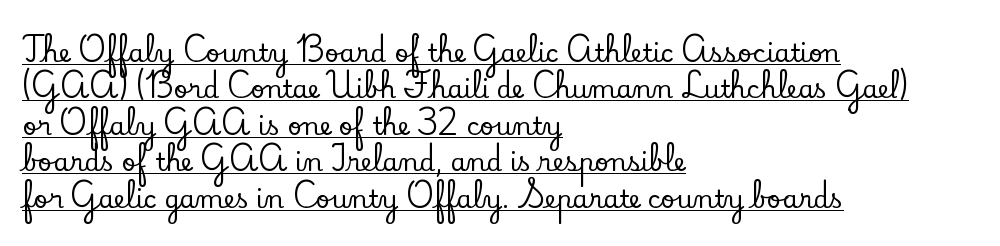
{"italic": "no", "underline": "yes", "align": "left", "line_spacing": "normal", "line_spacing_ratio": 1.46, "letter_spacing": "normal", "letter_spacing_em": 0.0, "glyph_px": 25}
